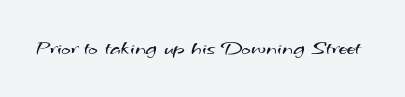
Q: Is the text bold? A: No.
Q: Is the text underlined? A: No.
Q: Is the spacing between letters normal or unusually wide? A: Normal.
